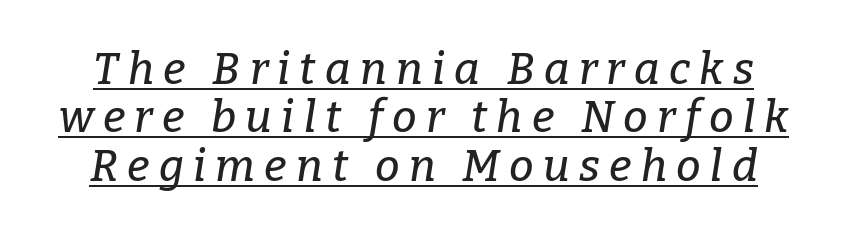
Q: Is the text italic (slanted)? A: Yes, it leans right by about 9 degrees.
Q: Is the typeface a serif or a sans-serif typeface? A: Serif.
Q: Is the text underlined? A: Yes.
Q: Is the spacing between letters normal or unusually wide? A: Unusually wide.
Q: Is the spacing between lines tight, normal or loose? A: Tight.
Q: Width (condensed, normal, or wide)? A: Normal.
Q: Stroke contrast? A: Low.
Q: x-height? A: Medium.
Q: Monospaced? A: No.
